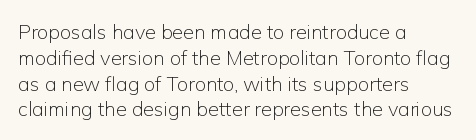
Interline gaps are of average width in this sample. Style check: upright. Tracking here is standard; glyphs follow each other at the usual distance. Stroke mass is kept to a normal reading level or below. Beneath every word, the page is bare. Leftover space on each line is placed entirely after the last word.
